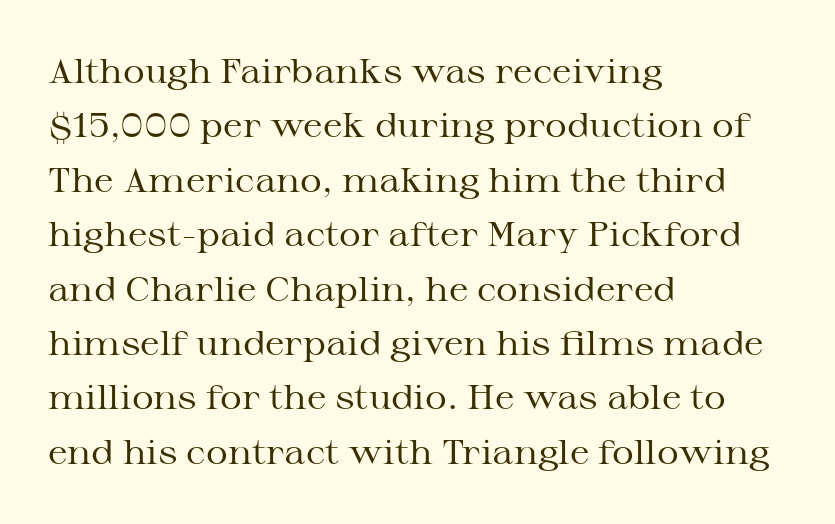
The strip under each line holds only bare page. The rendering shows small feet on the letterforms — a serif design. These glyphs show unthickened strokes, regular width or finer. In terms of posture, this sample is upright. There is no visible air inserted between adjacent glyphs. Leading matches the norm, producing a regular column.
